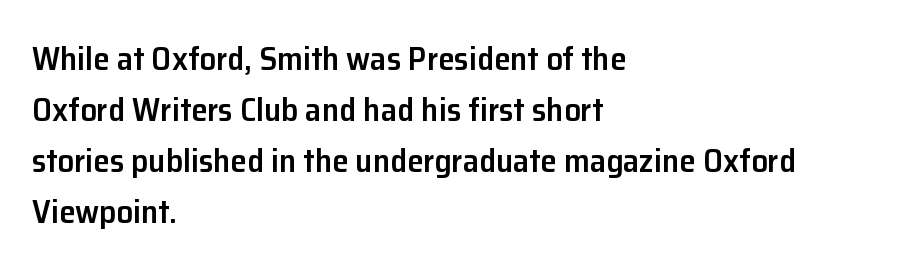
The image shows 33 px semibold sans-serif type, upright; set left-aligned, normal line spacing (1.55x), normal letter spacing, not underlined; low stroke contrast and a medium x-height.
